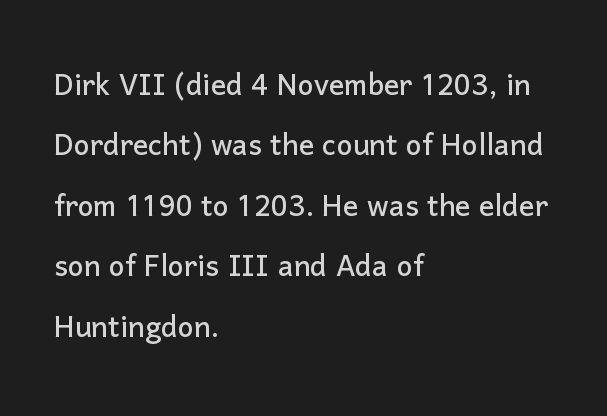
Font category for this specimen: sans-serif. The block of text has a typical density, with ordinary space between rows. The type is set solid horizontally, with unmodified tracking. The lettering stays uniformly vertical, giving the passage a roman look.
